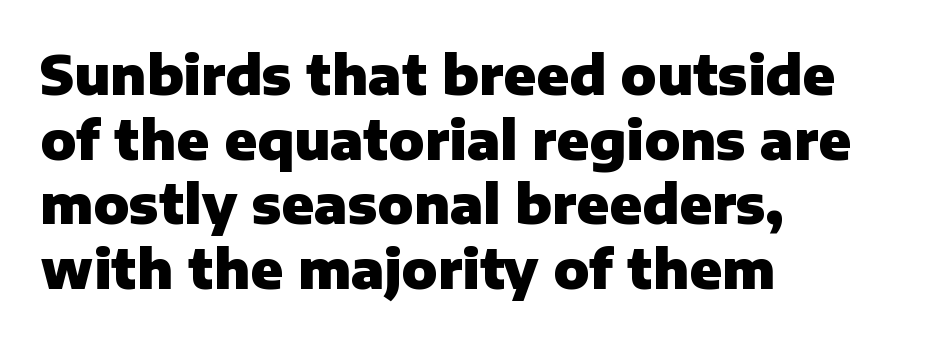
The image shows 53 px heavy sans-serif type, upright; set left-aligned, line spacing 1.22x, normal letter spacing, not underlined; low stroke contrast and a medium x-height.
